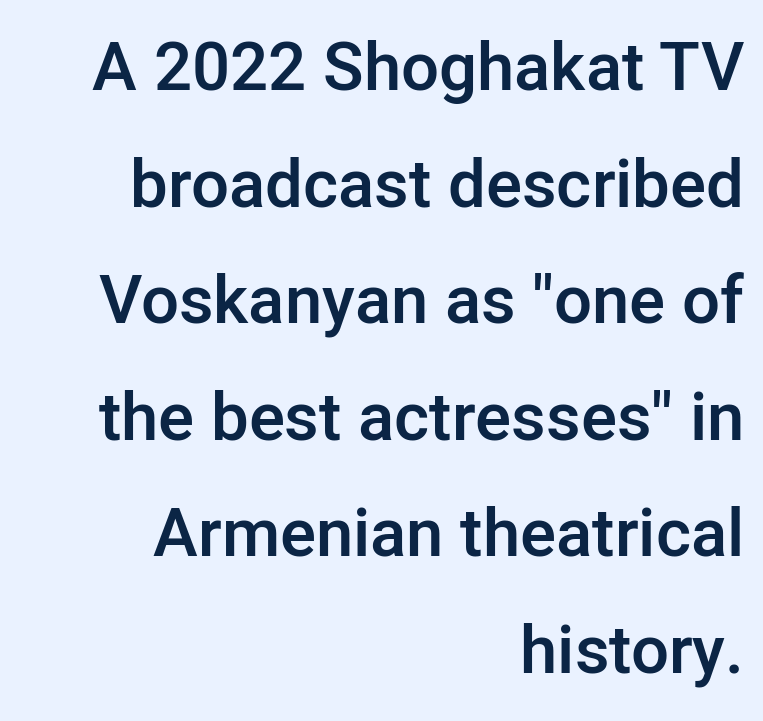
{"serif": "no", "italic": "no", "bold": "semi", "weight": "semibold", "width": "normal", "stroke_contrast": "low", "x_height": "medium", "monospaced": "no", "underline": "no", "align": "right", "line_spacing_ratio": 1.74, "letter_spacing": "normal", "letter_spacing_em": 0.0, "glyph_px": 67}
